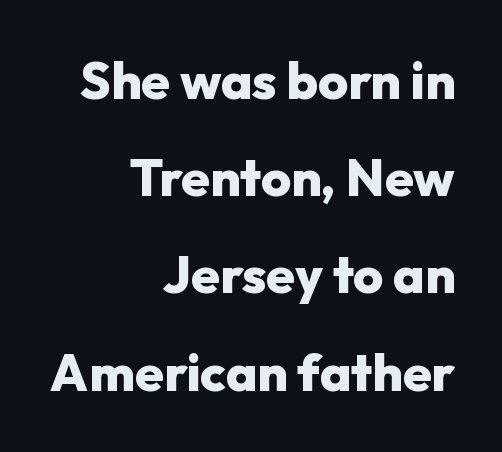
Q: Is the text bold? A: Yes.
Q: Is the text italic (slanted)? A: No, it is upright.
Q: Is the typeface a serif or a sans-serif typeface? A: Sans-serif.
Q: Is the text underlined? A: No.
Q: How is the paragraph aligned? A: Right-aligned.
Q: Is the spacing between letters normal or unusually wide? A: Normal.
Q: Width (condensed, normal, or wide)? A: Normal.
Q: Stroke contrast? A: Low.
Q: x-height? A: Medium.
Q: Monospaced? A: No.
